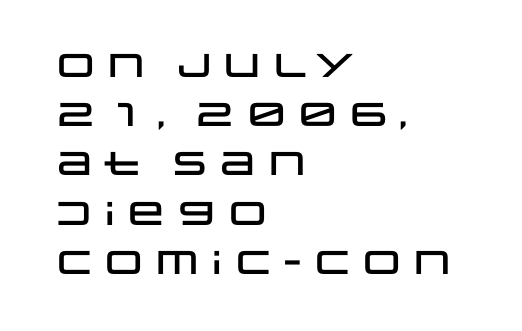
Q: Is the text italic (slanted)? A: No, it is upright.
Q: Is the typeface a serif or a sans-serif typeface? A: Sans-serif.
Q: Is the text underlined? A: No.
Q: How is the paragraph aligned? A: Left-aligned.
Q: Is the spacing between letters normal or unusually wide? A: Normal.
Q: Is the spacing between lines tight, normal or loose? A: Normal.
Q: Width (condensed, normal, or wide)? A: Wide.
Q: Stroke contrast? A: Low.
Q: x-height? A: Large.
Q: Monospaced? A: No.
